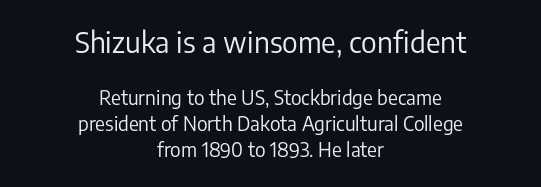
{"serif": "no", "italic": "no", "bold": "no", "weight": "regular", "width": "normal", "stroke_contrast": "low", "x_height": "medium", "monospaced": "no", "underline": "no", "align": "center", "line_spacing": "normal", "line_spacing_ratio": 1.38, "letter_spacing": "normal", "letter_spacing_em": 0.0, "larger_block": "first", "size_ratio": 1.47, "glyph_px": 28}
